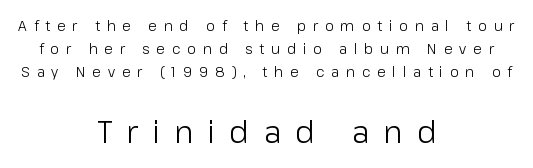
{"serif": "no", "italic": "no", "bold": "no", "weight": "light", "width": "normal", "stroke_contrast": "low", "x_height": "medium", "monospaced": "no", "underline": "no", "align": "center", "line_spacing": "normal", "line_spacing_ratio": 1.66, "letter_spacing": "wide", "letter_spacing_em": 0.49, "larger_block": "second", "size_ratio": 2.14, "glyph_px": 30}
